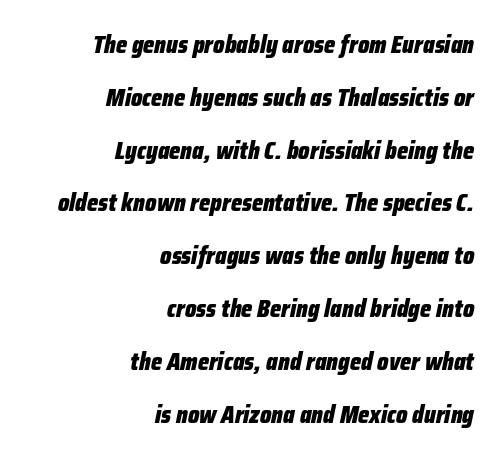
{"italic": "yes", "lean": "right", "slant_degrees": 12, "bold": "yes", "underline": "no", "align": "right", "line_spacing": "loose", "line_spacing_ratio": 2.2, "letter_spacing": "normal", "letter_spacing_em": 0.0, "glyph_px": 24}
